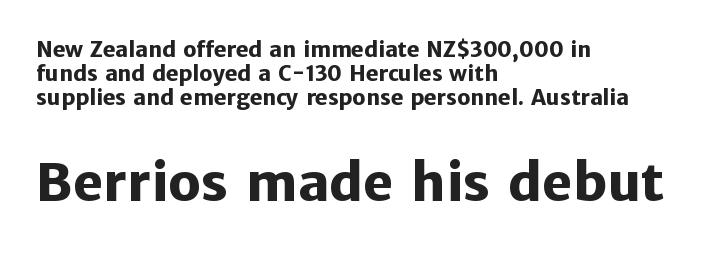
The letters advance in unequal steps, a hallmark of proportional type. Each line starts at the same left margin while the right side varies. This sample uses an upright cut, with every glyph sitting square on the baseline. A typesetter would label this face a sans. The words here are not underlined. Students, observe: this is what under-led, compact text looks like.
